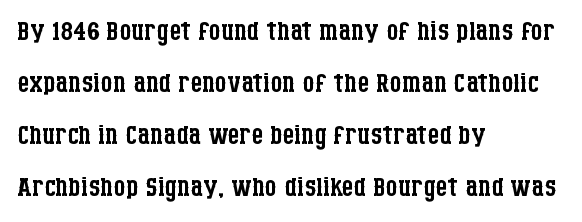
{"serif": "yes", "italic": "no", "bold": "no", "weight": "regular", "width": "condensed", "stroke_contrast": "low", "x_height": "large", "monospaced": "no", "underline": "no", "align": "left", "line_spacing": "normal", "line_spacing_ratio": 1.37, "letter_spacing": "normal", "letter_spacing_em": 0.0, "glyph_px": 38}
